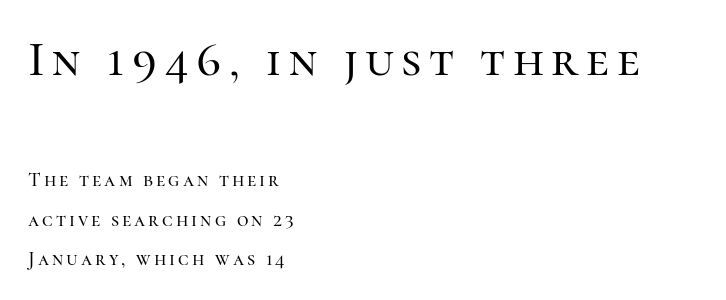
Q: Is the text italic (slanted)? A: No, it is upright.
Q: Is the typeface a serif or a sans-serif typeface? A: Serif.
Q: Is the text underlined? A: No.
Q: How is the paragraph aligned? A: Left-aligned.
Q: Is the spacing between lines tight, normal or loose? A: Loose.
Q: Which block of text is set in a larger size, the first (top) or the second (bottom)? A: The first (top) one.
Q: Width (condensed, normal, or wide)? A: Normal.
Q: Stroke contrast? A: High.
Q: x-height? A: Medium.
Q: Monospaced? A: No.
